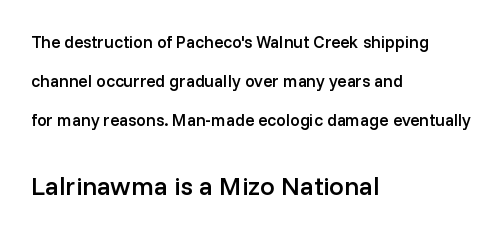
The image shows 26 px text type, upright; set left-aligned, loose line spacing (2.3x), normal letter spacing, not underlined; the second (bottom) block is 1.53x larger.
